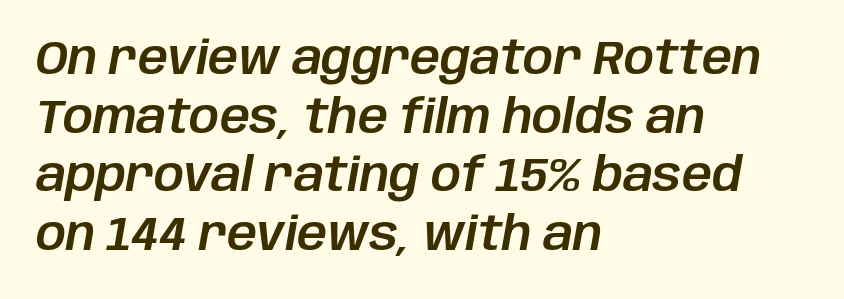
Q: Is the text italic (slanted)? A: Yes, it leans right by about 10 degrees.
Q: Is the text underlined? A: No.
Q: How is the paragraph aligned? A: Left-aligned.
Q: Is the spacing between letters normal or unusually wide? A: Normal.
Q: Is the spacing between lines tight, normal or loose? A: Normal.
Q: Width (condensed, normal, or wide)? A: Normal.
Q: Stroke contrast? A: Low.
Q: x-height? A: Large.
Q: Monospaced? A: No.
